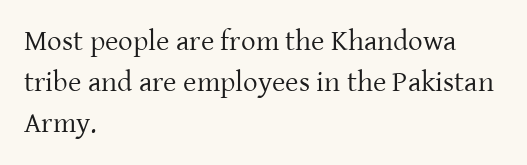
{"serif": "yes", "italic": "no", "bold": "no", "weight": "regular", "width": "normal", "stroke_contrast": "low", "x_height": "medium", "monospaced": "no", "underline": "no", "align": "left", "line_spacing": "normal", "line_spacing_ratio": 1.41, "letter_spacing": "normal", "letter_spacing_em": 0.0, "glyph_px": 29}
